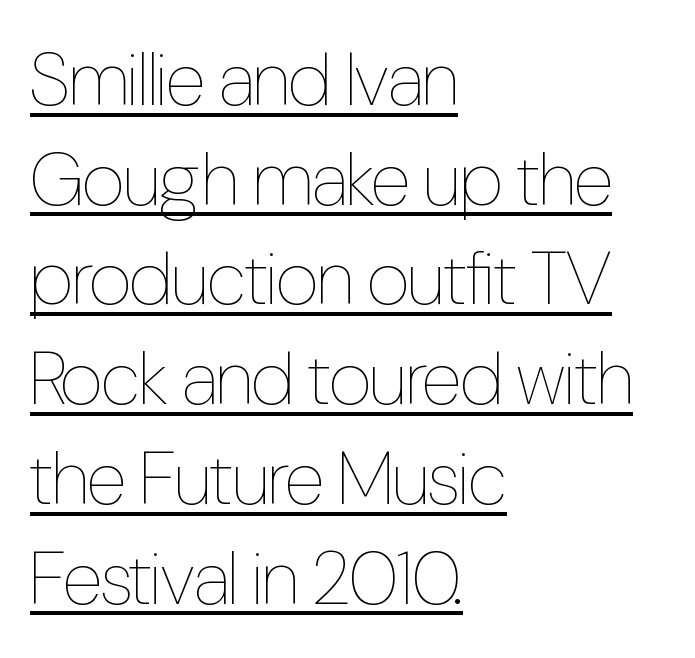
Q: Is the text bold? A: No.
Q: Is the text italic (slanted)? A: No, it is upright.
Q: Is the text underlined? A: Yes.
Q: How is the paragraph aligned? A: Left-aligned.
Q: Is the spacing between letters normal or unusually wide? A: Normal.
Q: Is the spacing between lines tight, normal or loose? A: Normal.
Q: Width (condensed, normal, or wide)? A: Condensed.
Q: Stroke contrast? A: Low.
Q: x-height? A: Medium.
Q: Monospaced? A: No.
